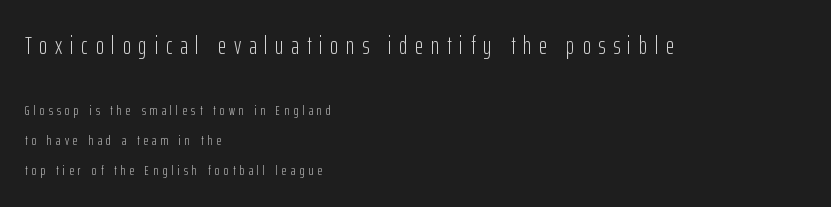
The image shows 25 px text type, upright; set left-aligned, loose line spacing (2.15x), unusually wide letter spacing (+0.31 em), not underlined; the first (top) block is 1.79x larger.
